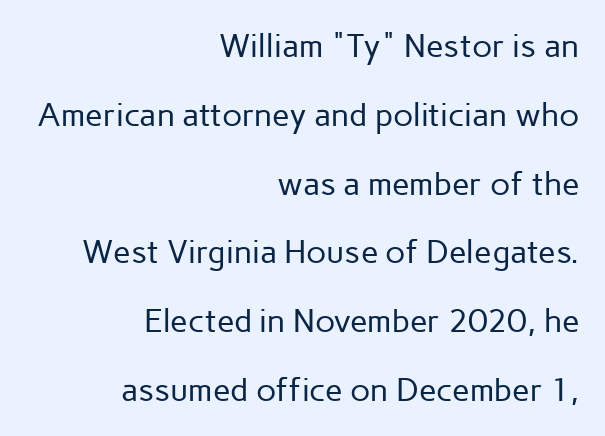
{"serif": "no", "italic": "no", "bold": "no", "weight": "regular", "width": "normal", "stroke_contrast": "low", "x_height": "medium", "monospaced": "no", "underline": "no", "align": "right", "line_spacing": "loose", "line_spacing_ratio": 2.15, "letter_spacing": "normal", "letter_spacing_em": 0.0, "glyph_px": 32}
